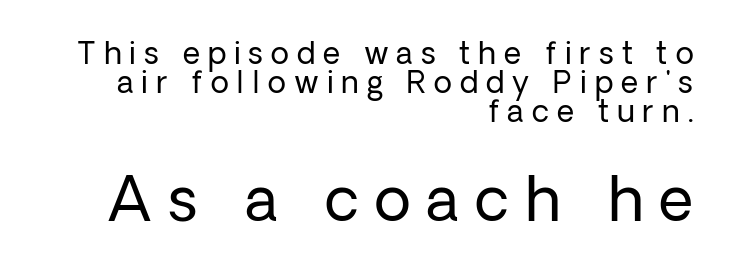
Q: Is the text bold? A: No.
Q: Is the text italic (slanted)? A: No, it is upright.
Q: Is the typeface a serif or a sans-serif typeface? A: Sans-serif.
Q: Is the text underlined? A: No.
Q: How is the paragraph aligned? A: Right-aligned.
Q: Is the spacing between letters normal or unusually wide? A: Unusually wide.
Q: Is the spacing between lines tight, normal or loose? A: Tight.
Q: Which block of text is set in a larger size, the first (top) or the second (bottom)? A: The second (bottom) one.
Q: Width (condensed, normal, or wide)? A: Normal.
Q: Stroke contrast? A: Low.
Q: x-height? A: Medium.
Q: Monospaced? A: No.
